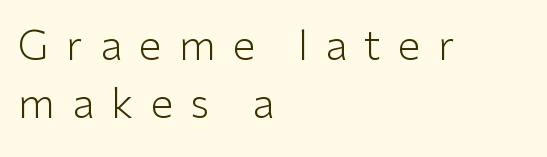
{"serif": "no", "italic": "no", "bold": "no", "weight": "light", "width": "normal", "stroke_contrast": "low", "x_height": "medium", "monospaced": "no", "underline": "no", "align": "left", "line_spacing": "normal", "line_spacing_ratio": 1.42, "letter_spacing": "wide", "letter_spacing_em": 0.42, "glyph_px": 41}
